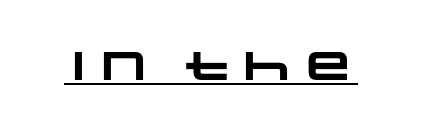
Q: Is the text bold? A: Yes.
Q: Is the typeface a serif or a sans-serif typeface? A: Sans-serif.
Q: Is the text underlined? A: Yes.
Q: Is the spacing between letters normal or unusually wide? A: Normal.
Q: Width (condensed, normal, or wide)? A: Wide.
Q: Stroke contrast? A: Low.
Q: x-height? A: Large.
Q: Monospaced? A: No.
